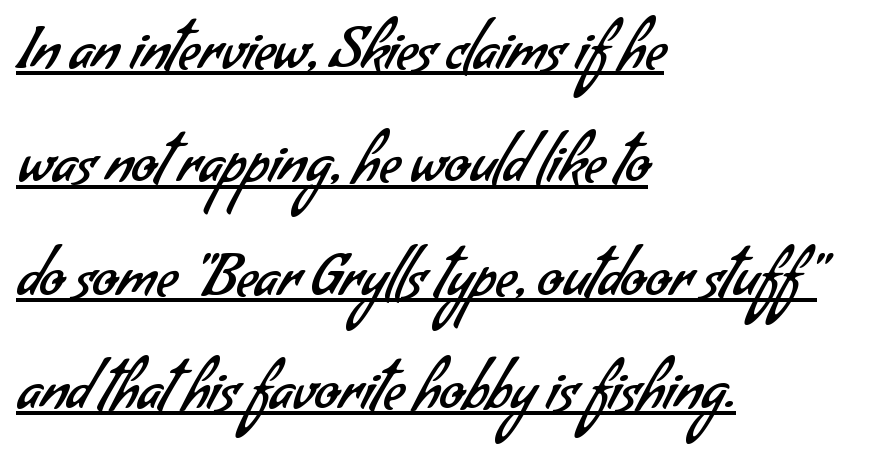
The image shows 57 px regular-weight sans-serif type; set left-aligned, loose line spacing (1.99x), normal letter spacing, underlined; low stroke contrast and a small x-height.
